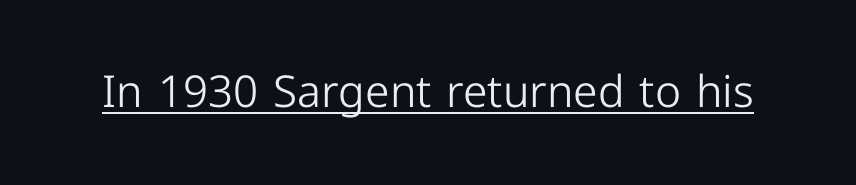
The image shows 44 px light sans-serif type, upright; set normal letter spacing, underlined; low stroke contrast and a medium x-height.
